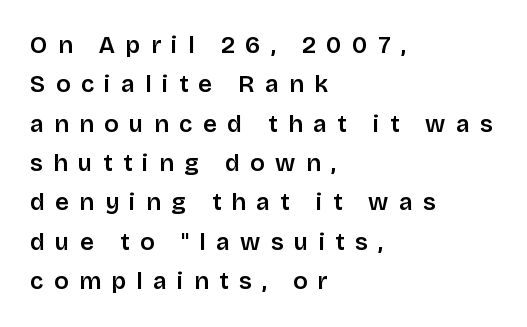
Q: Is the text bold? A: Semi-bold.
Q: Is the text italic (slanted)? A: No, it is upright.
Q: Is the text underlined? A: No.
Q: How is the paragraph aligned? A: Left-aligned.
Q: Is the spacing between letters normal or unusually wide? A: Unusually wide.
Q: Is the spacing between lines tight, normal or loose? A: Normal.
